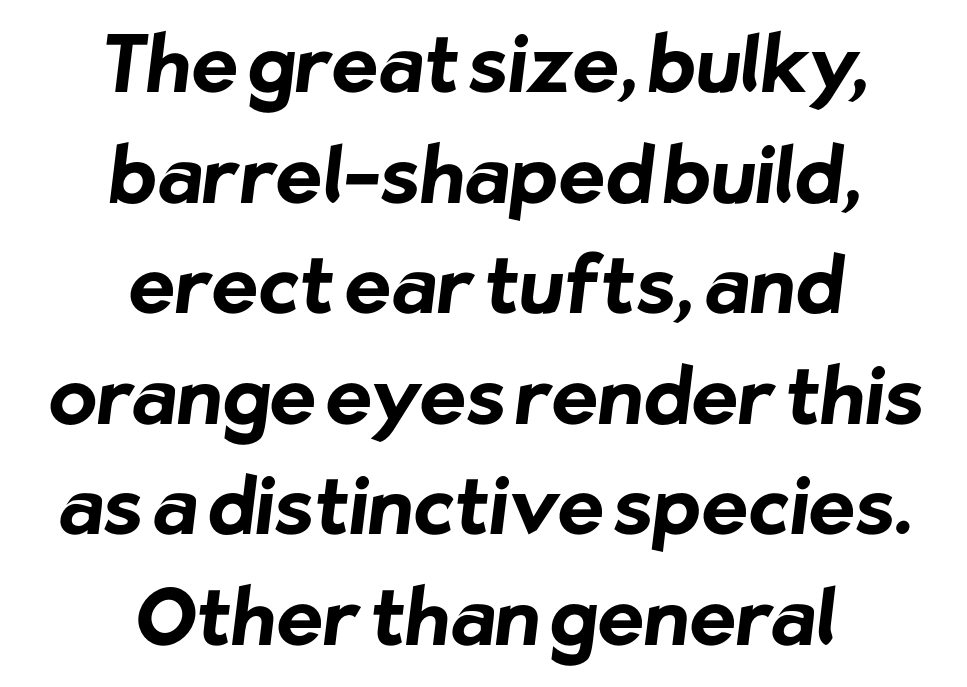
The image shows 79 px bold sans-serif type; set centered, normal line spacing (1.4x), normal letter spacing, not underlined; low stroke contrast and a medium x-height.
